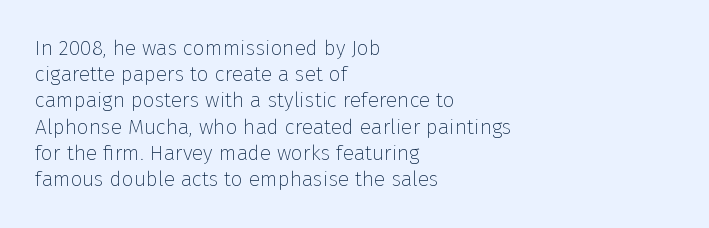
{"italic": "no", "bold": "no", "underline": "no", "align": "left", "line_spacing": "normal", "line_spacing_ratio": 1.25, "letter_spacing": "normal", "letter_spacing_em": 0.0, "glyph_px": 21}
